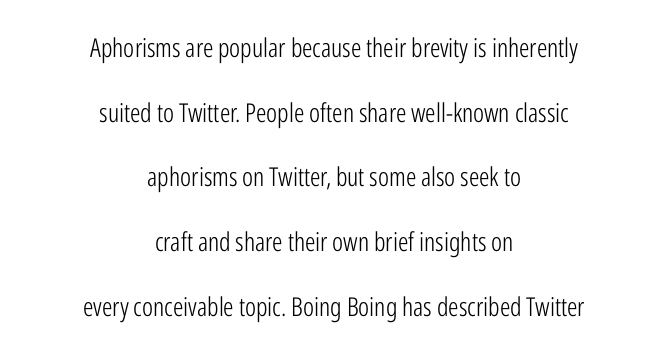
Anything drawn beneath the words? Only blank space. Students, note that the glyphs here touch the page at normal intervals. This block would shrink considerably if given ordinary leading; it's expanded now. Does the lettering tilt? It doesn't — this is upright. Alignment: centered. The letterforms sit at book weight or below.
